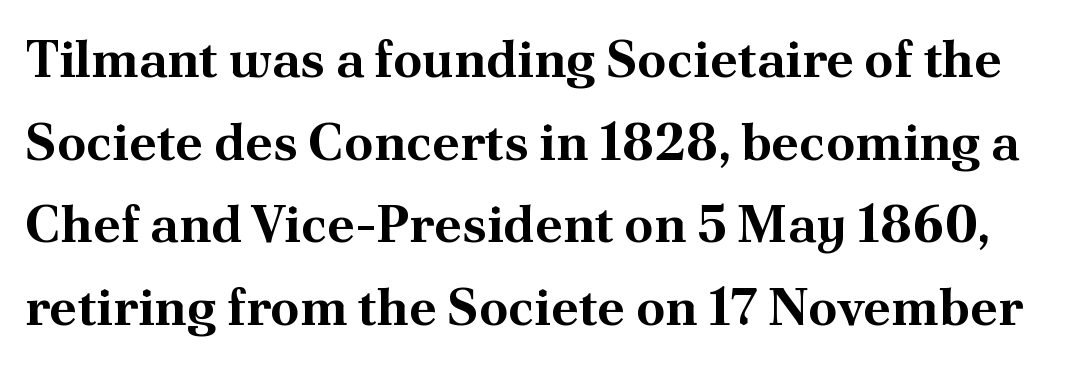
{"serif": "yes", "italic": "no", "bold": "yes", "weight": "bold", "width": "normal", "stroke_contrast": "medium", "x_height": "small", "monospaced": "no", "underline": "no", "line_spacing": "normal", "line_spacing_ratio": 1.59, "letter_spacing": "normal", "letter_spacing_em": 0.0, "glyph_px": 52}
